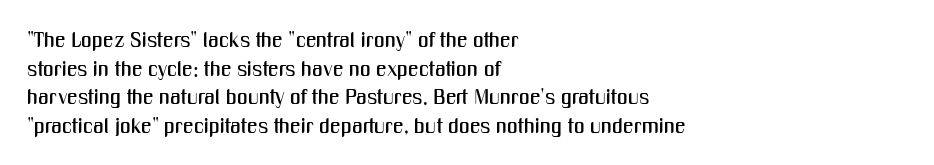
Q: Is the text italic (slanted)? A: No, it is upright.
Q: Is the text underlined? A: No.
Q: How is the paragraph aligned? A: Left-aligned.
Q: Is the spacing between letters normal or unusually wide? A: Normal.
Q: Is the spacing between lines tight, normal or loose? A: Normal.
